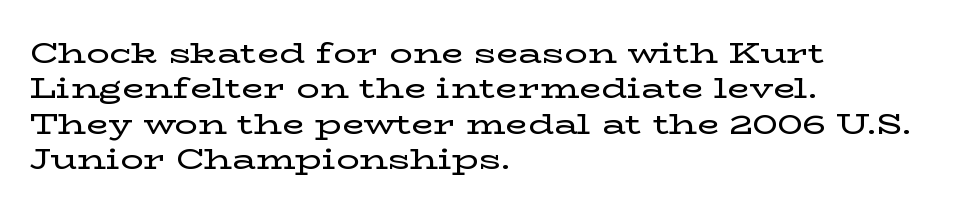
The ragged edge is on the right, which tells us the setting is flush left. The face used here is rendered with its standard letterfit. The zone under the glyphs is completely vacant. Note the varied advance widths — an 'i' is clearly narrower than an 'm'.
